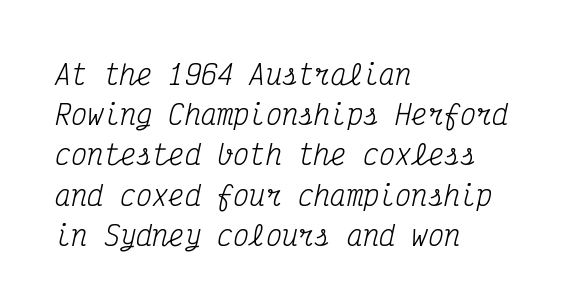
Beneath every word, the page is bare. Each line starts at the same left margin while the right side varies. Think standard paragraph weight, or any step lighter than that. The line-height multiplier appears to be the usual default. Nobody touched the tracking dial on this one.
